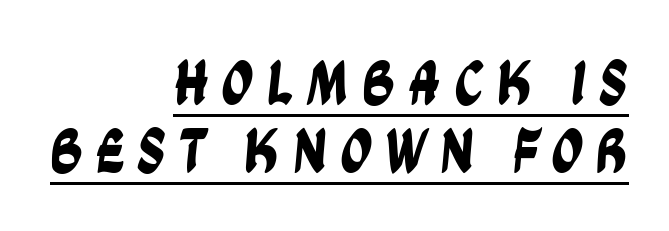
The image shows 64 px condensed sans-serif type; set right-aligned, tight line spacing (1.07x), underlined; low stroke contrast and a large x-height.
